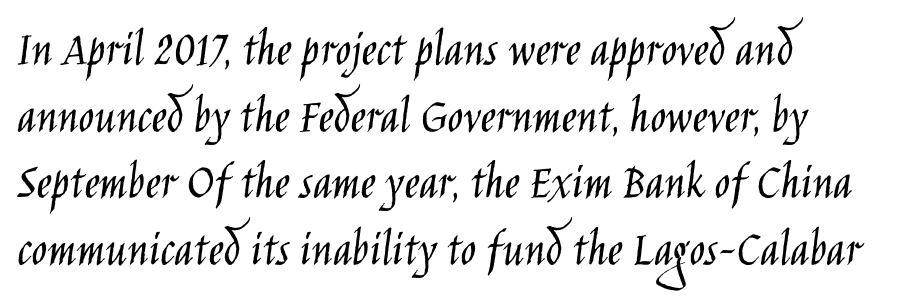
These glyphs show unthickened strokes, regular width or finer. Does the leading feel generous? No, just average. Tracking here is standard; glyphs follow each other at the usual distance. You can tell from the bare stems that sans-serif type was used. The text block is weighted toward the left margin, trailing off unevenly rightward.
